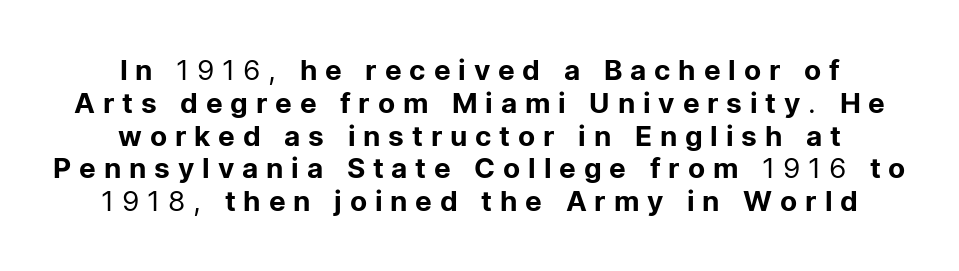
{"serif": "no", "italic": "no", "bold": "no", "weight": "regular", "width": "normal", "stroke_contrast": "low", "x_height": "medium", "monospaced": "no", "underline": "no", "align": "center", "line_spacing_ratio": 1.17, "letter_spacing": "wide", "letter_spacing_em": 0.28, "glyph_px": 28}
